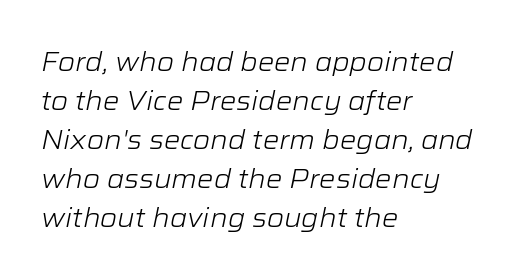
The image shows 26 px text type, italic (leaning right); set left-aligned, normal line spacing (1.5x), normal letter spacing, not underlined.
